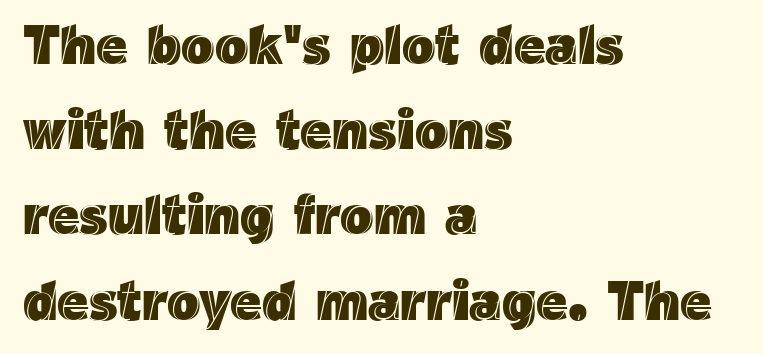
The image shows 55 px text type, upright; set left-aligned, normal line spacing (1.55x), normal letter spacing, not underlined; a medium x-height.
